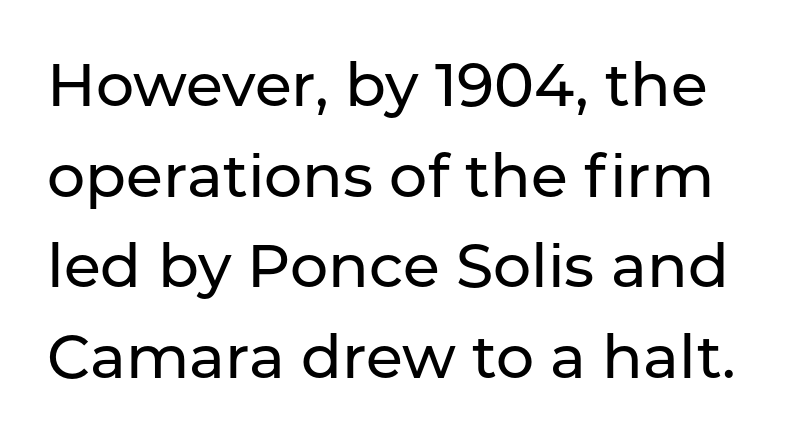
Q: Is the text italic (slanted)? A: No, it is upright.
Q: Is the typeface a serif or a sans-serif typeface? A: Sans-serif.
Q: Is the text underlined? A: No.
Q: Is the spacing between letters normal or unusually wide? A: Normal.
Q: Is the spacing between lines tight, normal or loose? A: Normal.
Q: Width (condensed, normal, or wide)? A: Normal.
Q: Stroke contrast? A: Low.
Q: x-height? A: Medium.
Q: Monospaced? A: No.
